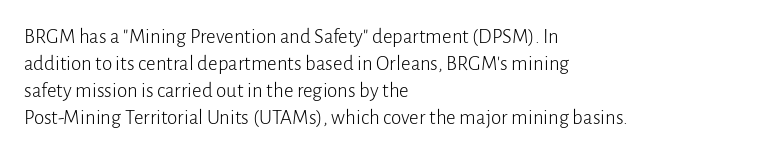
{"italic": "no", "bold": "no", "underline": "no", "align": "left", "line_spacing": "normal", "line_spacing_ratio": 1.28, "letter_spacing": "normal", "letter_spacing_em": 0.0, "glyph_px": 21}
